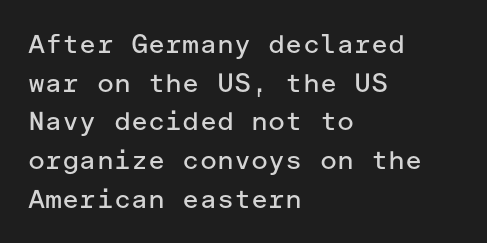
{"italic": "no", "bold": "no", "underline": "no", "align": "left", "line_spacing": "normal", "line_spacing_ratio": 1.49, "letter_spacing": "normal", "letter_spacing_em": 0.0, "glyph_px": 26}
